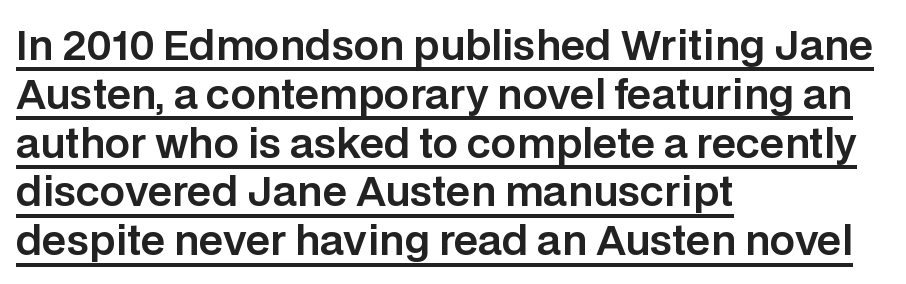
Look at the bottom of the vertical strokes: they stop flat, with no serifs. The type sits square on the baseline with zero lean. A rule runs beneath these lines of type. Typeset ragged right — the left edge is the straight one. Here the glyphs are tracked normally, forming tight word shapes.
